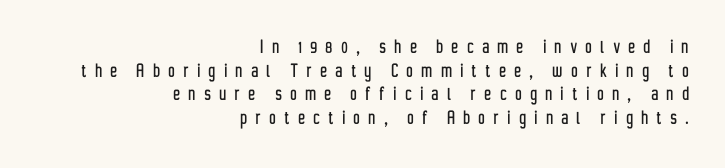
{"italic": "no", "underline": "no", "align": "right", "line_spacing": "tight", "line_spacing_ratio": 1.07, "letter_spacing": "wide", "letter_spacing_em": 0.4, "glyph_px": 22}
